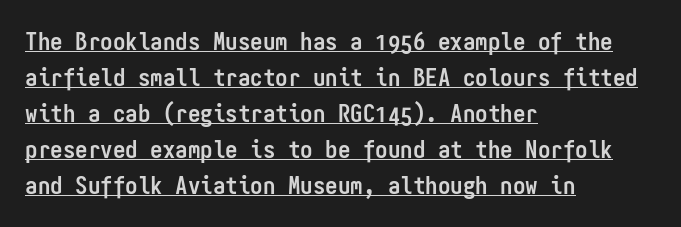
Compared with an ordinary text face, these strokes are far heavier — a full bold. Regular leading. Posture: upright roman. Look at the tracking — it's just the regular setting, nothing added. Has an underline been added? It has. Horizontally, the lines are justified to the leading edge only.
